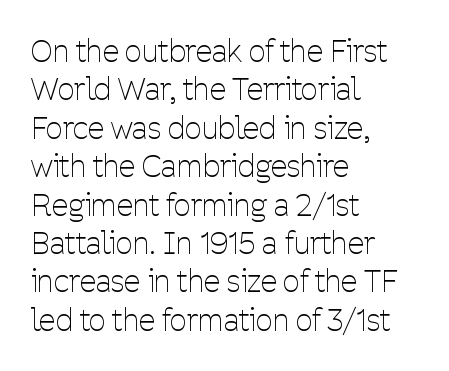
{"serif": "no", "italic": "no", "bold": "no", "weight": "thin", "width": "condensed", "stroke_contrast": "low", "x_height": "medium", "monospaced": "no", "underline": "no", "align": "left", "line_spacing": "normal", "line_spacing_ratio": 1.28, "letter_spacing": "normal", "letter_spacing_em": 0.0, "glyph_px": 30}
